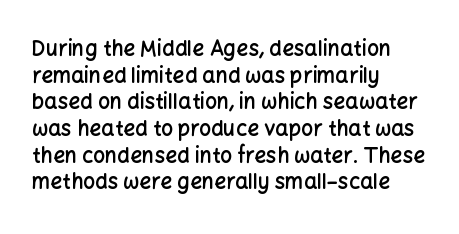
{"italic": "no", "bold": "semi", "underline": "no", "align": "left", "line_spacing": "normal", "line_spacing_ratio": 1.27, "letter_spacing": "normal", "letter_spacing_em": 0.0, "glyph_px": 21}
